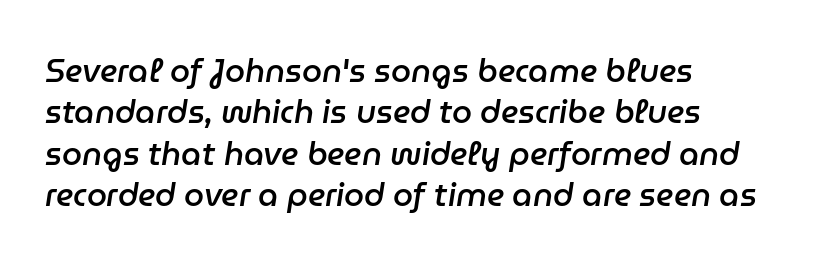
No extra tracking has been applied to these lines. Is the type bold? Partly — it's a semibold, heavier than regular but not fully bold. Compared with typical paragraphs, the rows here are spaced about the same. Which margin do the lines hug? The left one — the right edge is uneven. Here the designer chose a conventional face with non-uniform glyph widths. Descenders hang freely into open space.
